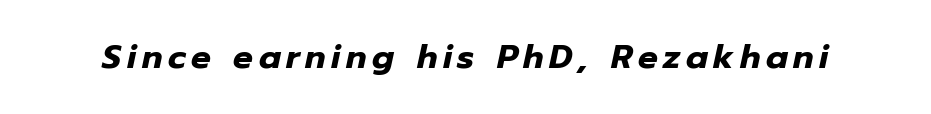
Q: Is the text bold? A: Yes.
Q: Is the text italic (slanted)? A: Yes, it leans right by about 12 degrees.
Q: Is the text underlined? A: No.
Q: Width (condensed, normal, or wide)? A: Normal.
Q: Stroke contrast? A: Low.
Q: x-height? A: Medium.
Q: Monospaced? A: No.
